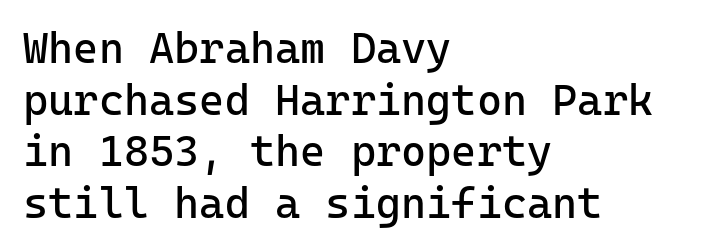
Q: Is the text bold? A: No.
Q: Is the text italic (slanted)? A: No, it is upright.
Q: Is the typeface a serif or a sans-serif typeface? A: Sans-serif.
Q: Is the text underlined? A: No.
Q: How is the paragraph aligned? A: Left-aligned.
Q: Is the spacing between letters normal or unusually wide? A: Normal.
Q: Width (condensed, normal, or wide)? A: Normal.
Q: Stroke contrast? A: Low.
Q: x-height? A: Medium.
Q: Monospaced? A: Yes.
